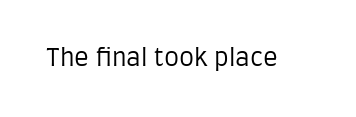
Only glyphs here, with clear space below each row. Notice how the stems are strictly vertical — no italics here. Between one letter and the next there's only the usual sliver of space. Is this a heavy cut? Hardly; it is regular or lighter.
